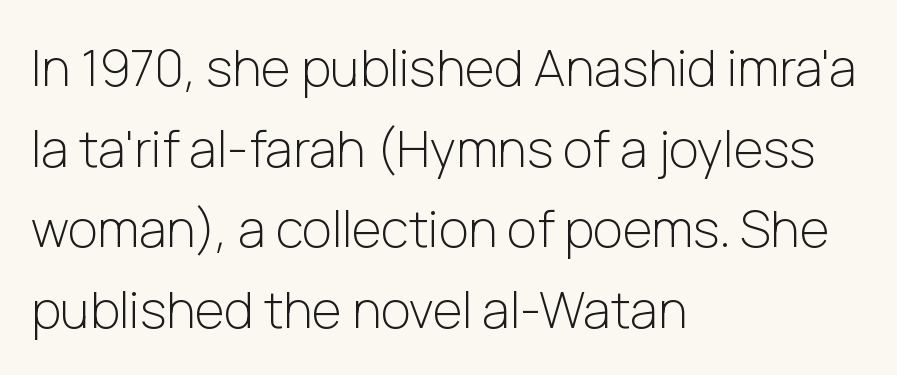
A normal amount of white space separates one row of letters from the next. The strip under each line holds only bare page. What kind of face is this? One without serifs — a sans. Unbolded letterforms with no extra heft.
